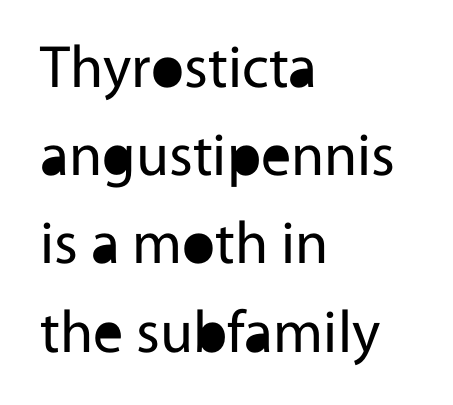
{"serif": "no", "italic": "no", "bold": "no", "weight": "regular", "width": "normal", "x_height": "medium", "monospaced": "no", "underline": "no", "align": "left", "line_spacing": "normal", "line_spacing_ratio": 1.47, "letter_spacing": "normal", "letter_spacing_em": 0.0, "glyph_px": 60}
